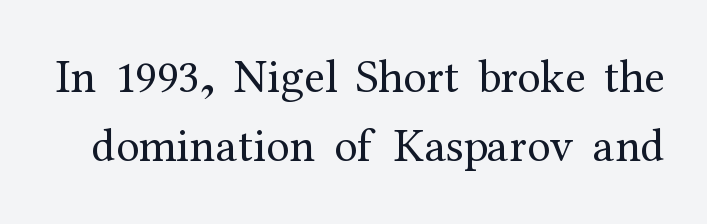
The image shows 47 px regular-weight serif type, upright; set normal line spacing (1.46x), normal letter spacing, not underlined; medium stroke contrast and a medium x-height.
